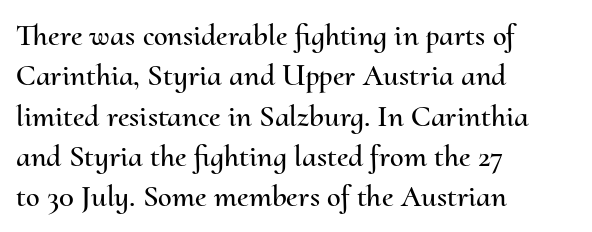
{"italic": "no", "width": "normal", "stroke_contrast": "medium", "x_height": "small", "monospaced": "no", "underline": "no", "align": "left", "line_spacing": "normal", "line_spacing_ratio": 1.3, "letter_spacing": "normal", "letter_spacing_em": 0.0, "glyph_px": 31}
